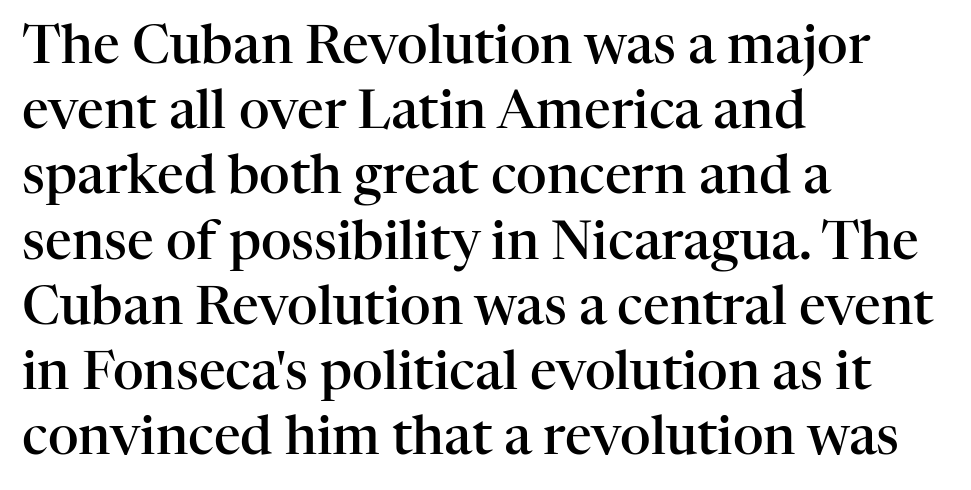
The image shows 53 px semibold serif type, upright; set left-aligned, line spacing 1.23x, normal letter spacing, not underlined; high stroke contrast and a medium x-height.
